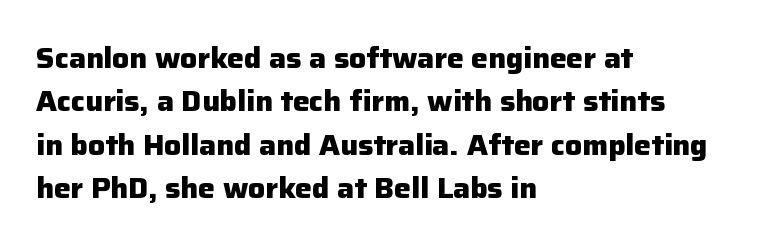
Check the space under the baseline: it is left empty. This sample uses a sans-serif face. Posture: vertical. A typesetter would call this proportional, since set widths differ per character. The ragged edge is on the right, which tells us the setting is flush left.
